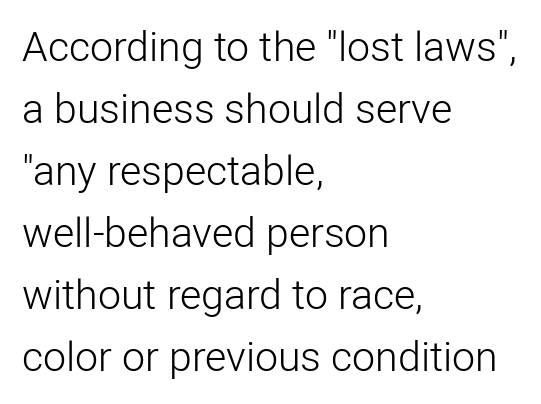
{"serif": "no", "italic": "no", "bold": "no", "weight": "light", "width": "normal", "stroke_contrast": "low", "x_height": "medium", "monospaced": "no", "underline": "no", "align": "left", "line_spacing": "normal", "line_spacing_ratio": 1.51, "letter_spacing": "normal", "letter_spacing_em": 0.0, "glyph_px": 41}
